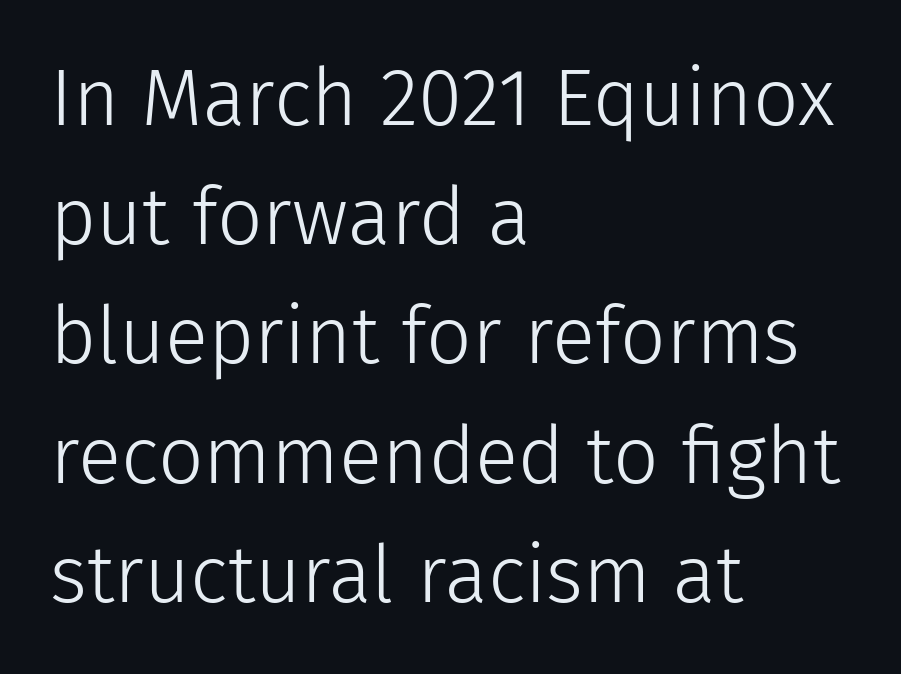
Weight: in the light-to-regular range. Observe the absence of serifs on each vertical stroke in this sample. The tracking reads as untouched default to a designer's eye. Do the characters align in a grid? No, the font is proportional. Plain, unruled lines of type. When letters stand straight like this, we call the style roman or upright.
